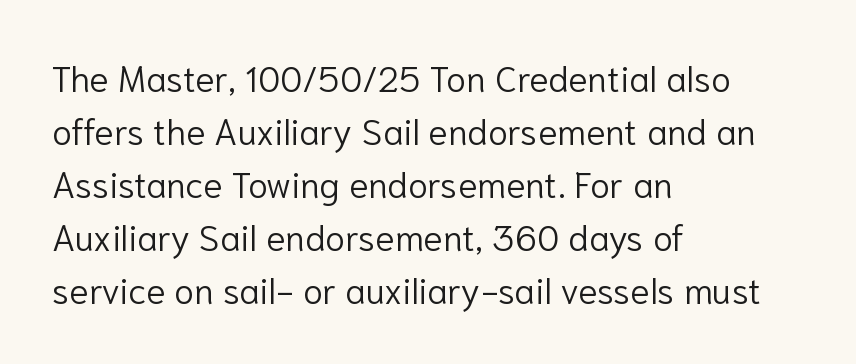
Nothing unusual about the tracking: characters are spaced as the font intends. This sample uses an upright cut, with every glyph sitting square on the baseline. The weight tops out at a normal text grade. Quick note: interline space is typical. These lines are rendered in a variable-pitch font.
